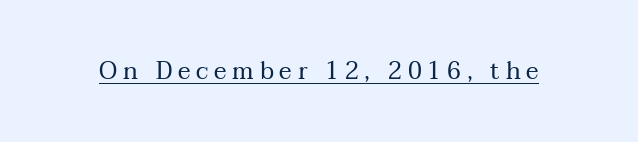
Q: Is the text bold? A: No.
Q: Is the text italic (slanted)? A: No, it is upright.
Q: Is the text underlined? A: Yes.
Q: Is the spacing between letters normal or unusually wide? A: Unusually wide.
